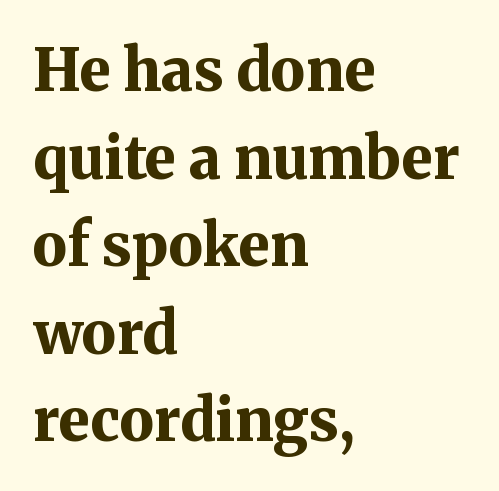
The image shows 58 px bold serif type, upright; set left-aligned, normal line spacing (1.51x), normal letter spacing, not underlined; medium stroke contrast and a medium x-height.
